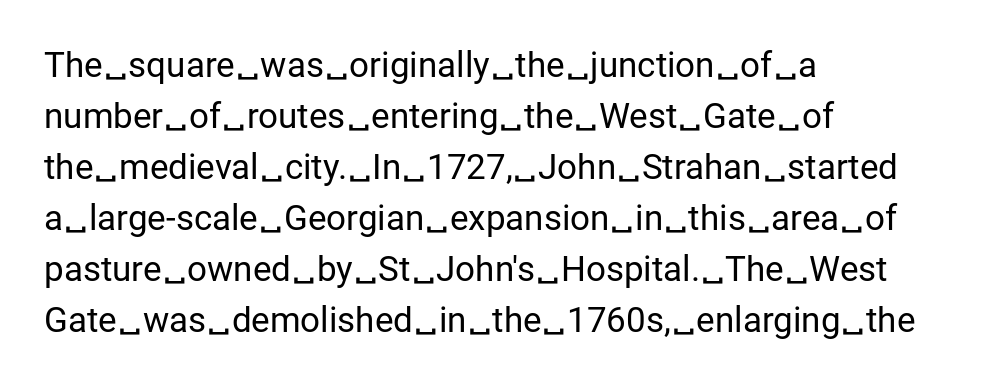
{"serif": "no", "italic": "no", "bold": "no", "weight": "regular", "width": "normal", "stroke_contrast": "low", "x_height": "medium", "monospaced": "no", "underline": "no", "align": "left", "line_spacing": "normal", "line_spacing_ratio": 1.46, "letter_spacing": "normal", "letter_spacing_em": 0.0, "glyph_px": 35}
